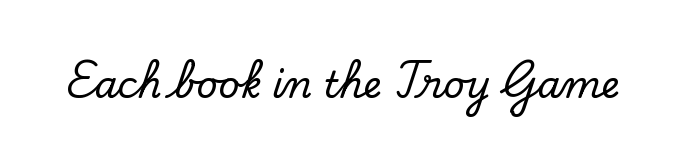
The letterforms sit shoulder to shoulder at normal distance. Note the varied advance widths — an 'i' is clearly narrower than an 'm'. No word sits above an underline. You can tell from the footed stems that serif type was used.
